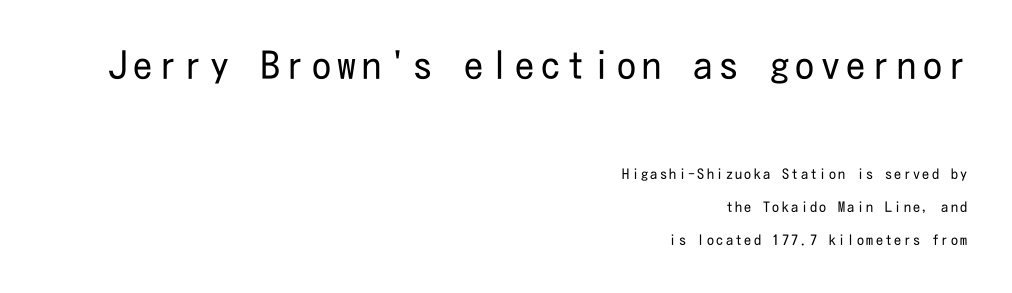
The image shows 38 px regular-weight, condensed sans-serif type, upright; set right-aligned, loose line spacing (2.38x), not underlined; the first (top) block is 2.71x larger; low stroke contrast and a medium x-height.
